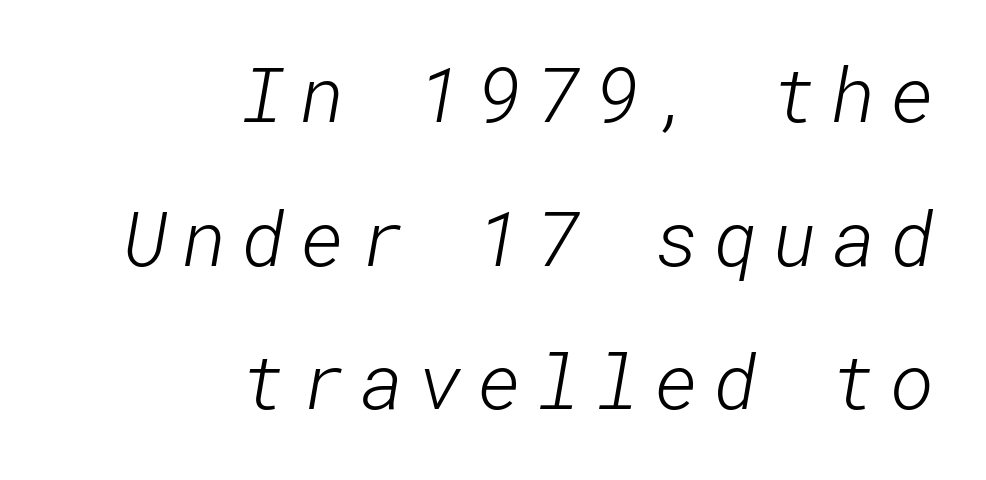
The image shows 76 px light sans-serif type; set right-aligned, line spacing 1.89x, not underlined; low stroke contrast and a medium x-height.
